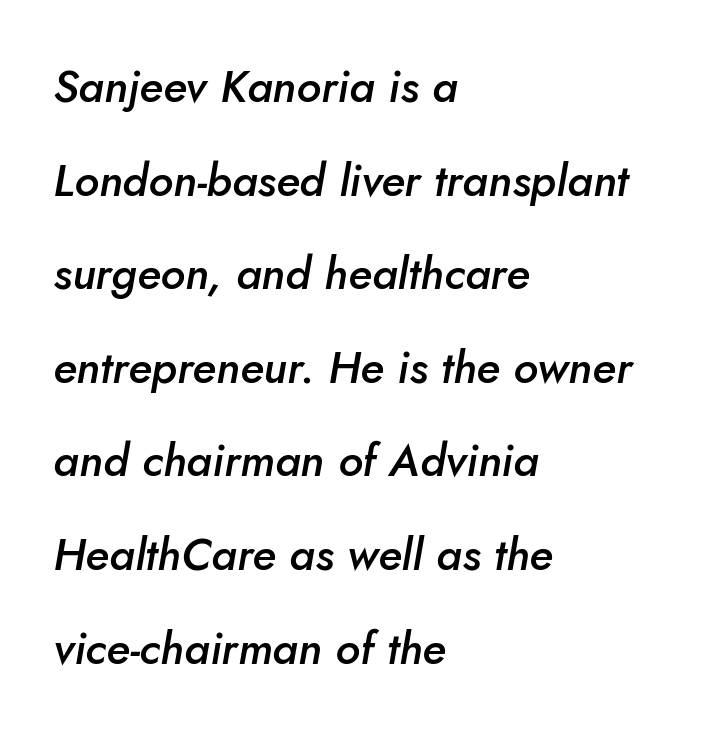
All the whitespace from short lines collects on the right. These lines keep a tight, regular rhythm from letter to letter. The passage shown is typed in a proportional face where columns would drift. Words float on clear page, feet unadorned. Notice the strokes are somewhat thickened but not fully heavy: this is a semibold.
